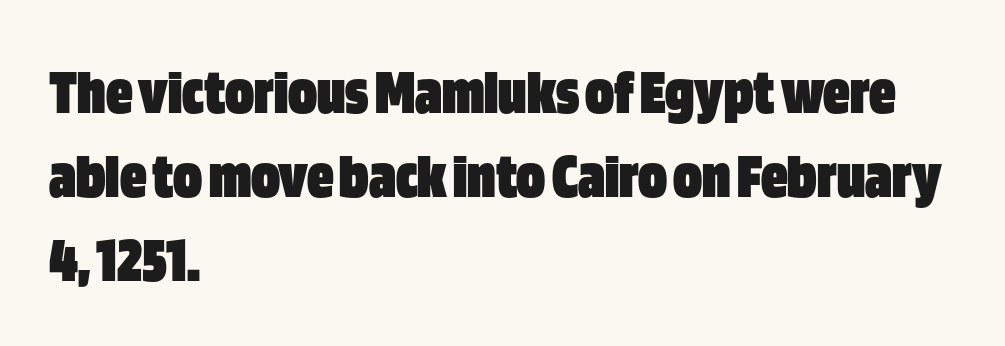
Plenty of ink on the page — the face is bold. A sans-serif font was chosen for this passage. Any mark beneath the type? The region is blank. It's the straight-up-and-down kind of type. You could not count columns in this text — the font is proportionally spaced. Default kerning and tracking; the words read as compact shapes.
